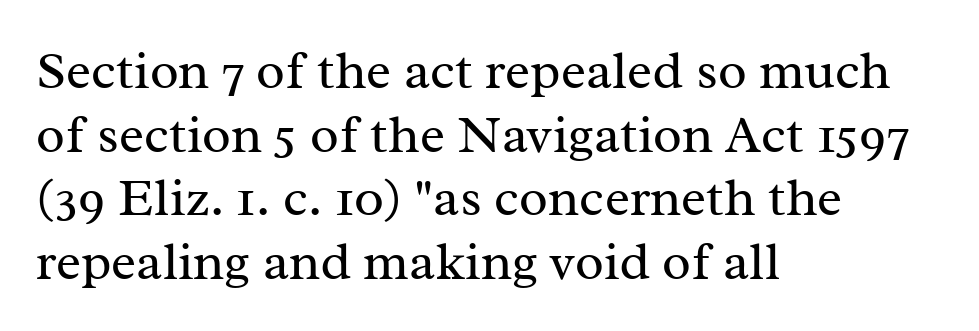
The typeface has the unassuming heft of standard copy or less. Check where the strokes stop: tiny serifs finish them off. A student would call this left alignment; a typographer would say flush left, rag right. The foot of each line stays bare and open. Is this a fixed-width face? No — the glyphs have proportional, varying widths. What stands out about the letter spacing? Nothing — it is the standard amount.
